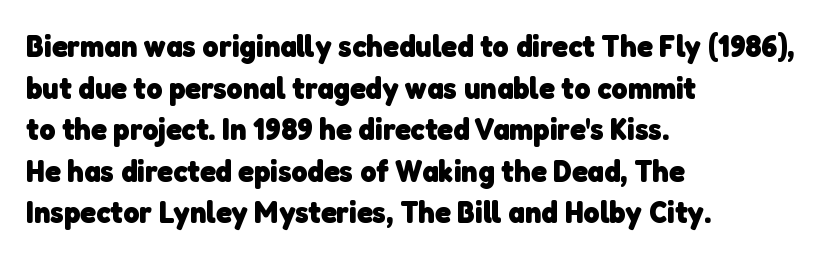
{"serif": "no", "bold": "yes", "weight": "heavy", "width": "normal", "stroke_contrast": "low", "x_height": "medium", "monospaced": "no", "underline": "no", "align": "left", "line_spacing": "normal", "line_spacing_ratio": 1.34, "letter_spacing": "normal", "letter_spacing_em": 0.0, "glyph_px": 31}
